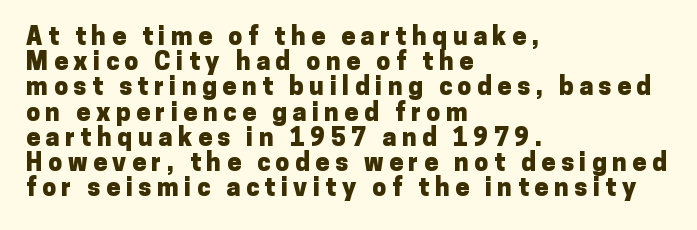
The image shows 25 px bold type, upright; set left-aligned, tight line spacing (1.01x), unusually wide letter spacing (+0.22 em), not underlined.
